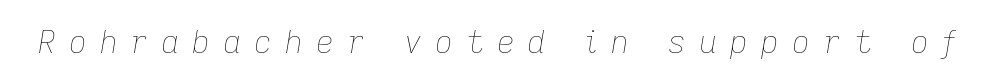
The typeface has the unassuming heft of standard copy or less. The area under the type is left untouched. Tracking value appears strongly positive — letters spread wide. Slanted lettering throughout. The letters advance in unequal steps, a hallmark of proportional type.
